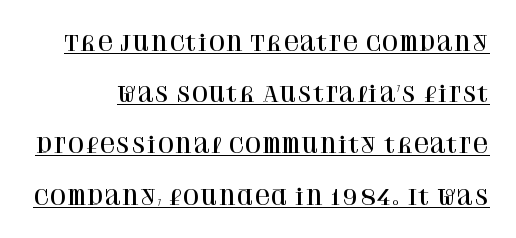
The vertical gap from one line to the next is large. Nobody touched the tracking dial on this one. This sample carries an underscore along the baseline area. Does the lettering tilt? It doesn't — this is upright.
